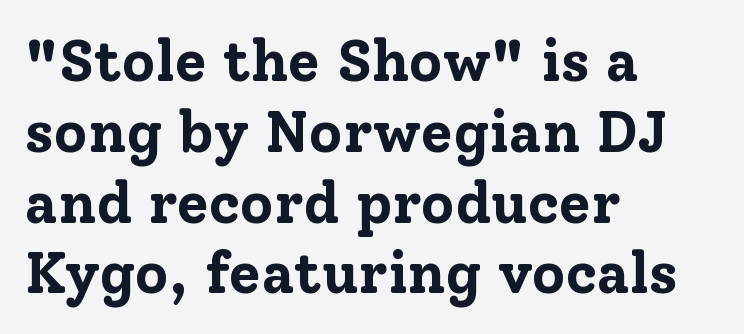
The image shows 58 px bold serif type, upright; set left-aligned, line spacing 1.22x, normal letter spacing, not underlined; low stroke contrast and a medium x-height.
